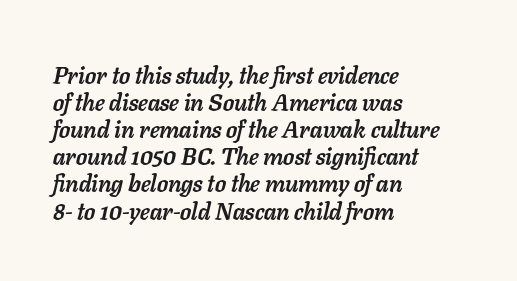
Q: Is the text bold? A: Yes.
Q: Is the text italic (slanted)? A: Yes, it leans right by about 11 degrees.
Q: Is the text underlined? A: No.
Q: How is the paragraph aligned? A: Left-aligned.
Q: Is the spacing between letters normal or unusually wide? A: Normal.
Q: Is the spacing between lines tight, normal or loose? A: Tight.
